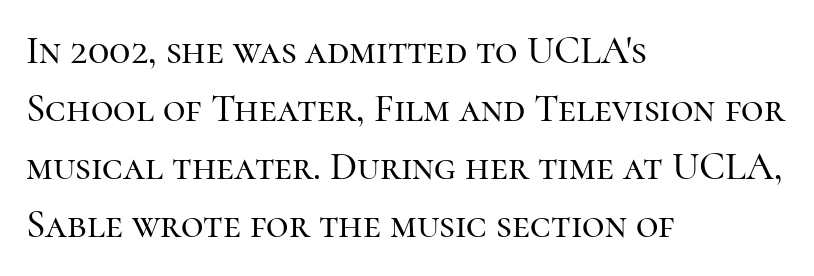
{"serif": "yes", "italic": "no", "width": "normal", "stroke_contrast": "high", "x_height": "medium", "monospaced": "no", "underline": "no", "align": "left", "line_spacing": "normal", "line_spacing_ratio": 1.49, "letter_spacing": "normal", "letter_spacing_em": 0.0, "glyph_px": 39}
